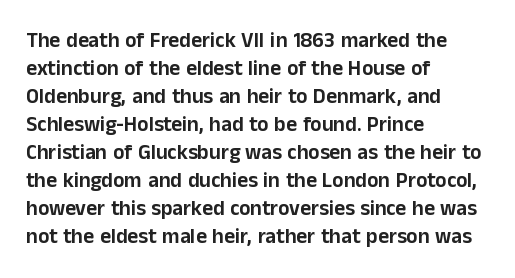
If you measured baseline to baseline, you'd find a middling distance. Descenders are the only things crossing below the line. The lines in this sample share a left origin and differ only in where they stop. Letter spacing: default. Quick note: not italic, upright.
